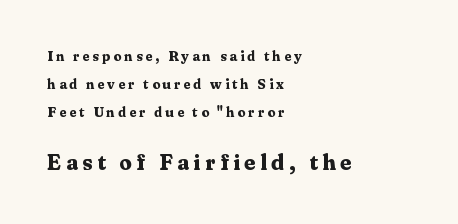
{"italic": "no", "bold": "yes", "underline": "no", "align": "left", "line_spacing": "loose", "line_spacing_ratio": 1.99, "letter_spacing": "wide", "letter_spacing_em": 0.21, "larger_block": "second", "size_ratio": 1.57, "glyph_px": 22}
